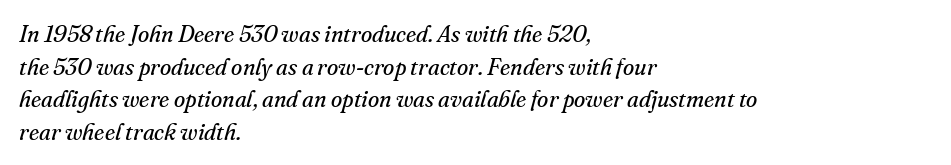
Q: Is the text bold? A: No.
Q: Is the text italic (slanted)? A: Yes, it leans right by about 16 degrees.
Q: Is the text underlined? A: No.
Q: How is the paragraph aligned? A: Left-aligned.
Q: Is the spacing between letters normal or unusually wide? A: Normal.
Q: Is the spacing between lines tight, normal or loose? A: Normal.
